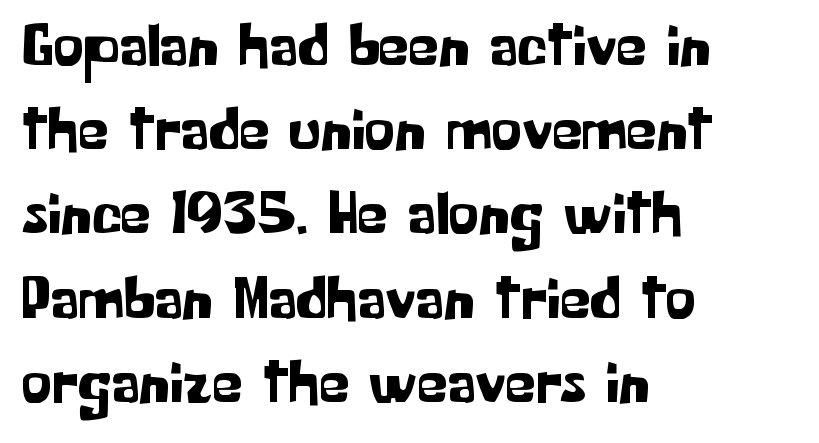
{"serif": "no", "italic": "no", "width": "normal", "stroke_contrast": "low", "x_height": "medium", "monospaced": "no", "underline": "no", "align": "left", "line_spacing": "normal", "line_spacing_ratio": 1.38, "letter_spacing": "normal", "letter_spacing_em": 0.0, "glyph_px": 61}
